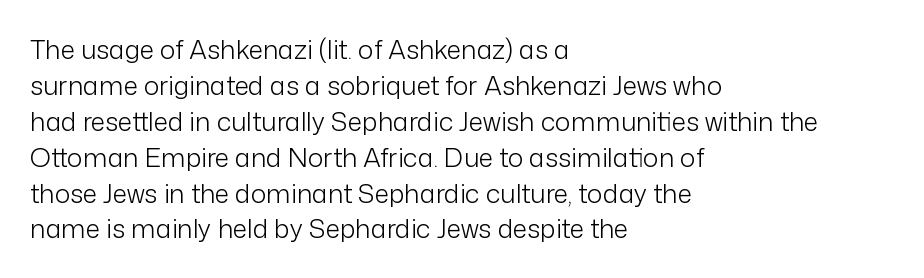
The image shows 26 px text type, upright; set left-aligned, normal line spacing (1.38x), normal letter spacing, not underlined.
